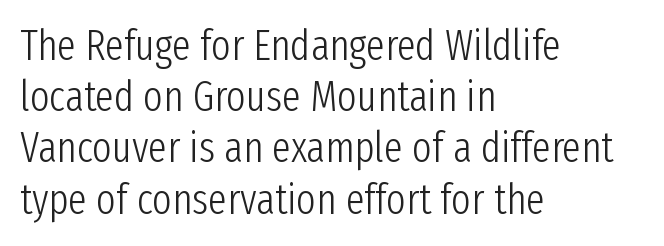
The image shows 42 px light, condensed sans-serif type, upright; set left-aligned, line spacing 1.22x, normal letter spacing, not underlined; low stroke contrast and a medium x-height.
